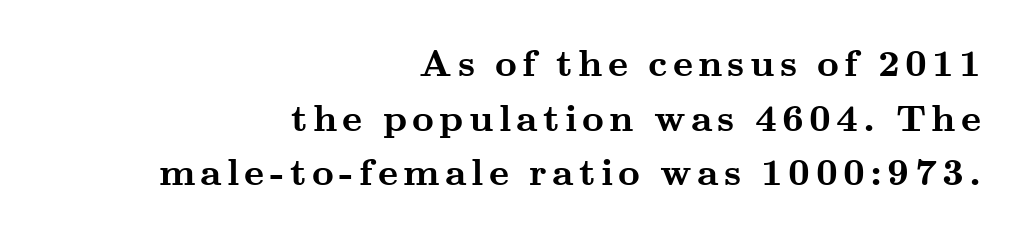
{"serif": "yes", "italic": "no", "bold": "yes", "weight": "semibold", "width": "wide", "stroke_contrast": "medium", "x_height": "small", "monospaced": "no", "underline": "no", "align": "right", "line_spacing": "normal", "line_spacing_ratio": 1.44, "glyph_px": 38}
